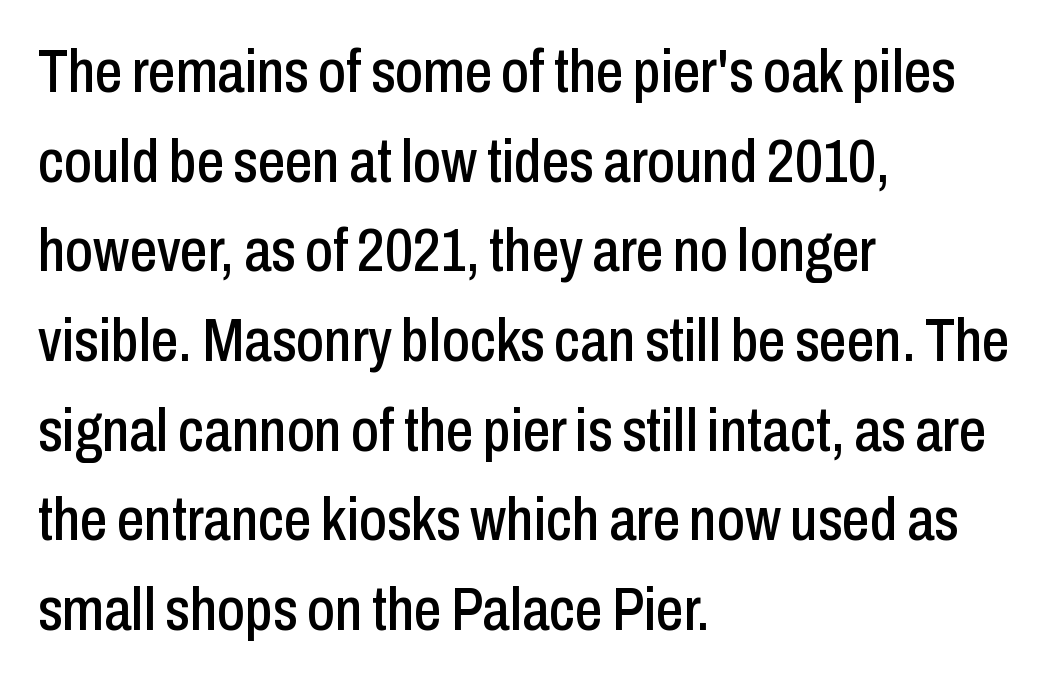
Q: Is the text italic (slanted)? A: No, it is upright.
Q: Is the typeface a serif or a sans-serif typeface? A: Sans-serif.
Q: Is the text underlined? A: No.
Q: How is the paragraph aligned? A: Left-aligned.
Q: Is the spacing between letters normal or unusually wide? A: Normal.
Q: Is the spacing between lines tight, normal or loose? A: Normal.
Q: Width (condensed, normal, or wide)? A: Condensed.
Q: Stroke contrast? A: Low.
Q: x-height? A: Medium.
Q: Monospaced? A: No.
